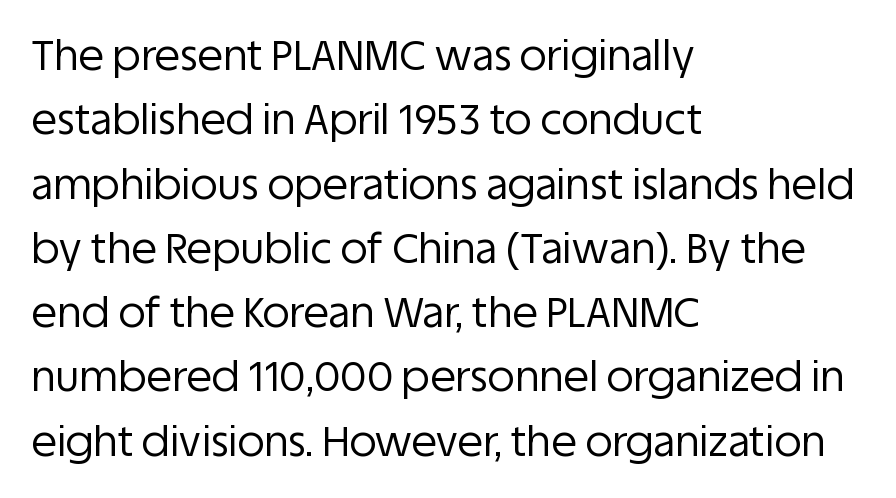
The image shows 42 px regular-weight sans-serif type, upright; set left-aligned, normal line spacing (1.53x), normal letter spacing, not underlined; low stroke contrast and a large x-height.
